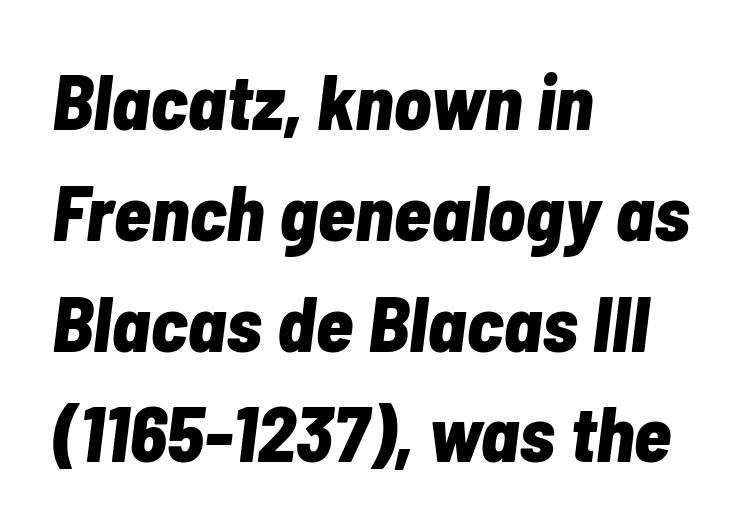
{"italic": "yes", "lean": "right", "slant_degrees": 7, "bold": "yes", "weight": "bold", "width": "condensed", "stroke_contrast": "low", "x_height": "medium", "monospaced": "no", "underline": "no", "align": "left", "line_spacing": "normal", "line_spacing_ratio": 1.42, "letter_spacing": "normal", "letter_spacing_em": 0.0, "glyph_px": 78}
